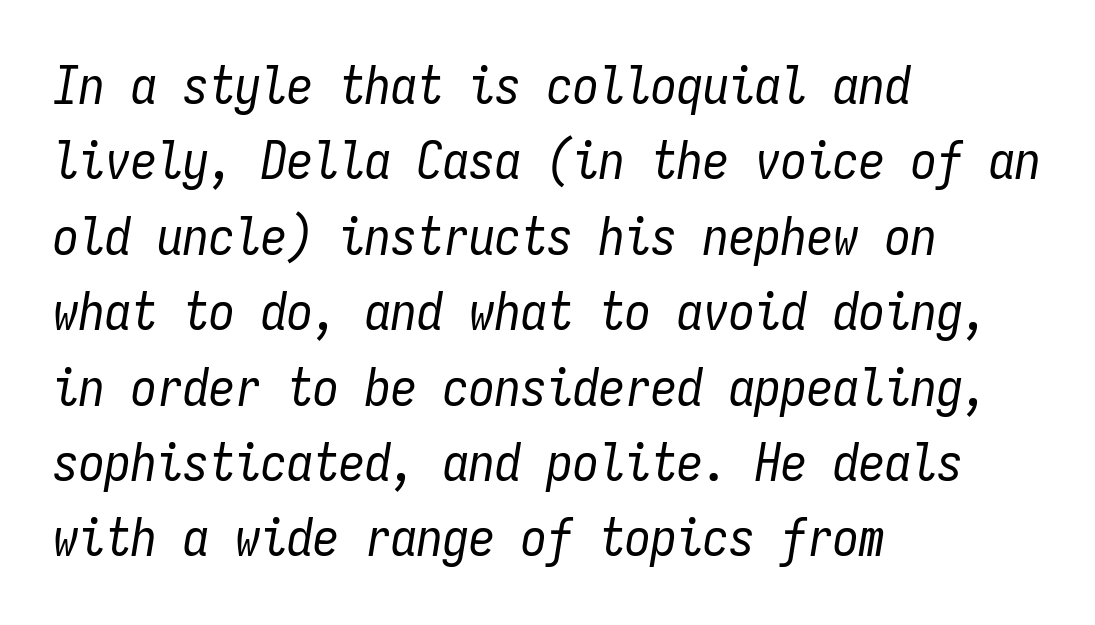
The image shows 52 px regular-weight, condensed type, italic (leaning right), monospaced; set left-aligned, normal line spacing (1.45x), normal letter spacing, not underlined; low stroke contrast and a medium x-height.
